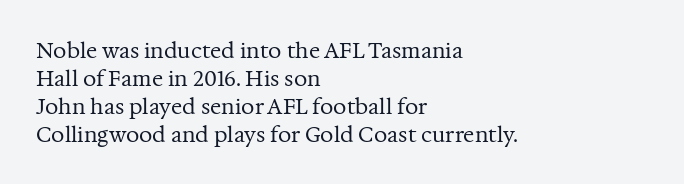
The image shows 21 px text type, upright; set left-aligned, normal line spacing (1.33x), normal letter spacing, not underlined.
